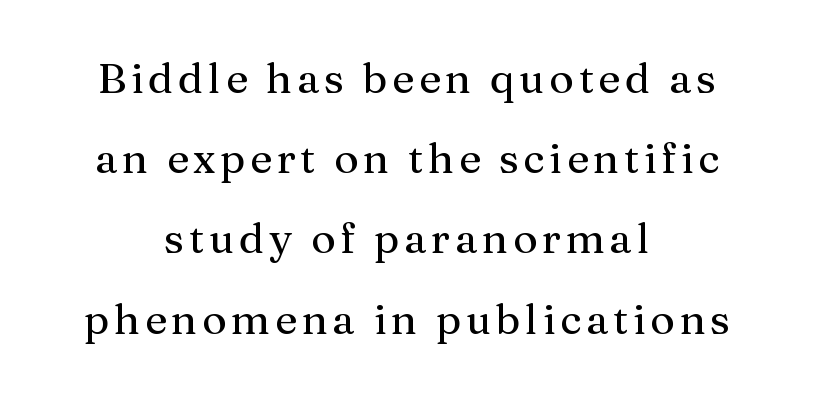
Q: Is the text italic (slanted)? A: No, it is upright.
Q: Is the typeface a serif or a sans-serif typeface? A: Serif.
Q: Is the text underlined? A: No.
Q: How is the paragraph aligned? A: Centered.
Q: Is the spacing between lines tight, normal or loose? A: Loose.
Q: Width (condensed, normal, or wide)? A: Normal.
Q: Stroke contrast? A: Medium.
Q: x-height? A: Medium.
Q: Monospaced? A: No.
